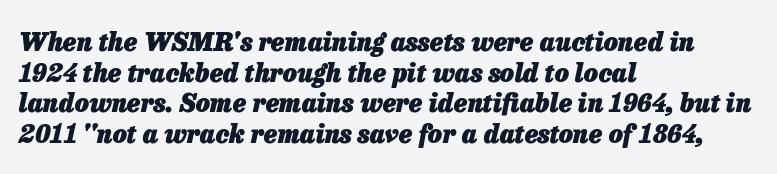
Q: Is the text bold? A: Yes.
Q: Is the text italic (slanted)? A: Yes, it leans right by about 13 degrees.
Q: Is the text underlined? A: No.
Q: How is the paragraph aligned? A: Left-aligned.
Q: Is the spacing between letters normal or unusually wide? A: Normal.
